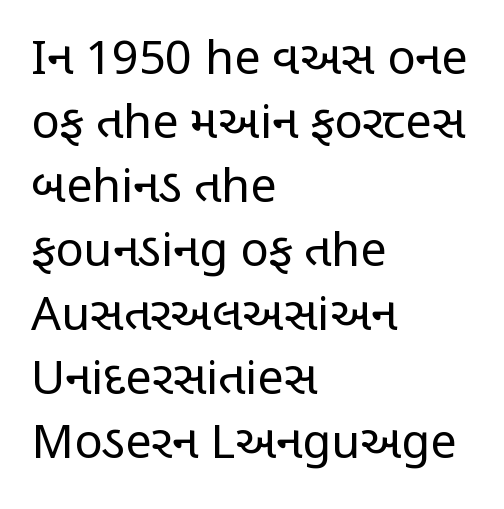
{"serif": "no", "italic": "no", "bold": "no", "weight": "regular", "width": "condensed", "stroke_contrast": "low", "x_height": "large", "monospaced": "no", "underline": "no", "align": "left", "line_spacing": "normal", "line_spacing_ratio": 1.36, "letter_spacing": "normal", "letter_spacing_em": 0.0, "glyph_px": 47}
